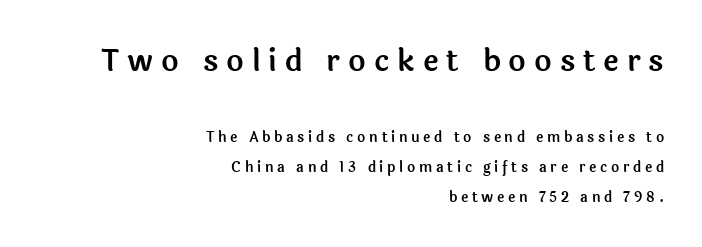
The image shows 30 px sans-serif type, upright; set right-aligned, loose line spacing (2.13x), unusually wide letter spacing (+0.26 em), not underlined; the first (top) block is 2.14x larger; a medium x-height.
